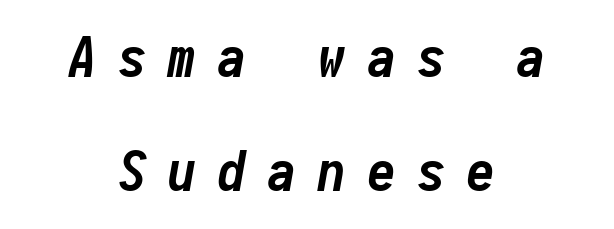
Q: Is the text bold? A: Yes.
Q: Is the text italic (slanted)? A: Yes, it leans right by about 10 degrees.
Q: Is the text underlined? A: No.
Q: How is the paragraph aligned? A: Centered.
Q: Is the spacing between letters normal or unusually wide? A: Unusually wide.
Q: Is the spacing between lines tight, normal or loose? A: Loose.
Q: Width (condensed, normal, or wide)? A: Condensed.
Q: Stroke contrast? A: Low.
Q: x-height? A: Medium.
Q: Monospaced? A: Yes.
